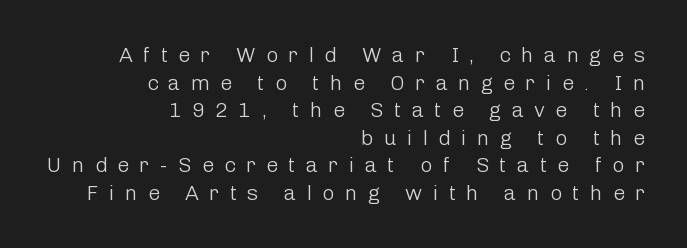
The image shows 21 px text type, upright; set right-aligned, normal line spacing (1.31x), unusually wide letter spacing (+0.49 em), not underlined.
